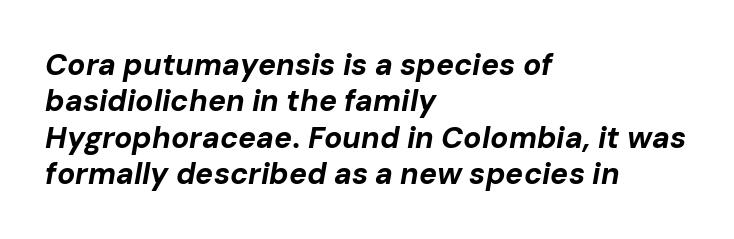
{"italic": "yes", "lean": "right", "slant_degrees": 10, "bold": "yes", "weight": "bold", "width": "normal", "stroke_contrast": "low", "x_height": "medium", "monospaced": "no", "underline": "no", "align": "left", "line_spacing_ratio": 1.21, "letter_spacing": "normal", "letter_spacing_em": 0.0, "glyph_px": 30}
